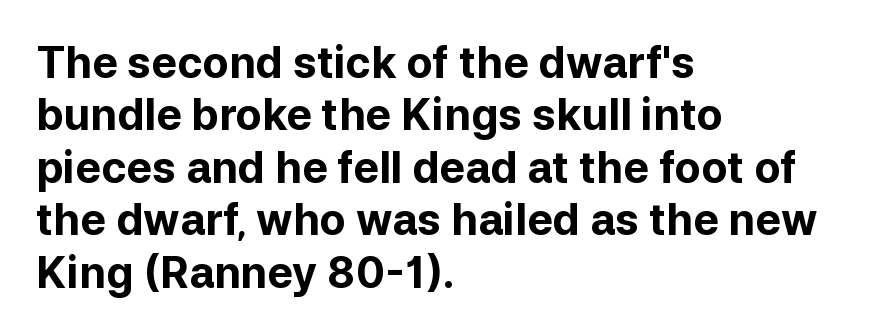
{"serif": "no", "italic": "no", "bold": "yes", "weight": "bold", "width": "normal", "stroke_contrast": "low", "x_height": "medium", "monospaced": "no", "underline": "no", "align": "left", "line_spacing_ratio": 1.22, "letter_spacing": "normal", "letter_spacing_em": 0.0, "glyph_px": 43}
